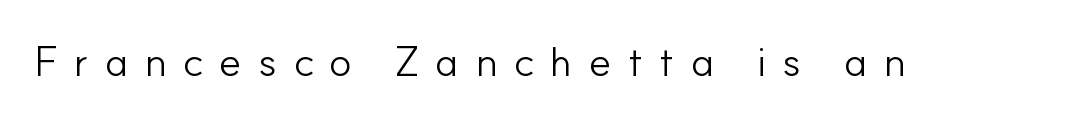
{"serif": "no", "italic": "no", "bold": "no", "weight": "light", "width": "normal", "stroke_contrast": "low", "x_height": "small", "monospaced": "no", "underline": "no", "letter_spacing": "wide", "letter_spacing_em": 0.39, "glyph_px": 42}
